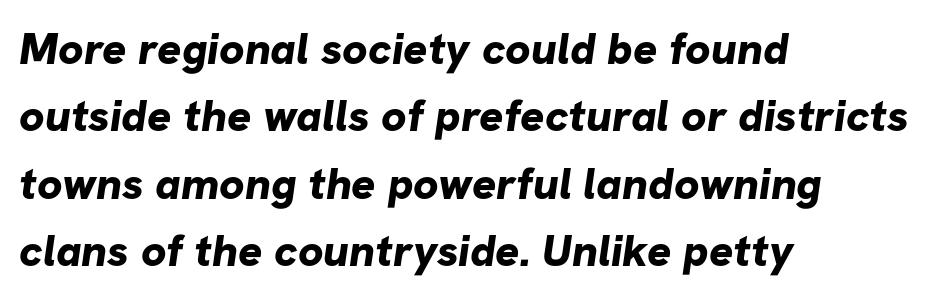
There is no visible air inserted between adjacent glyphs. Is the block centered? No — it sits flush against the left margin. The typeface chosen for these lines omits serifs. Look at the stroke-to-counter ratio: heavy, a bold.
